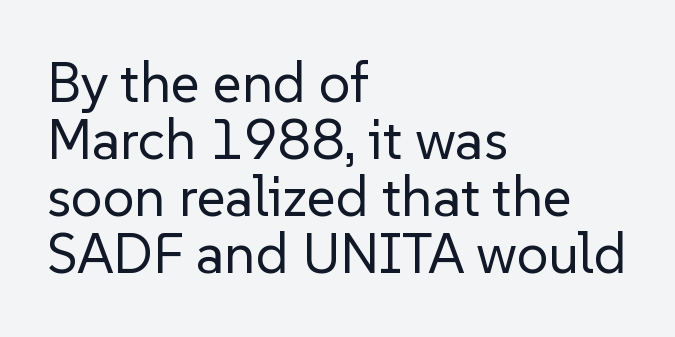
{"serif": "no", "italic": "no", "bold": "no", "weight": "regular", "width": "normal", "stroke_contrast": "low", "x_height": "medium", "monospaced": "no", "underline": "no", "align": "left", "line_spacing": "tight", "line_spacing_ratio": 1.02, "letter_spacing": "normal", "letter_spacing_em": 0.0, "glyph_px": 56}
